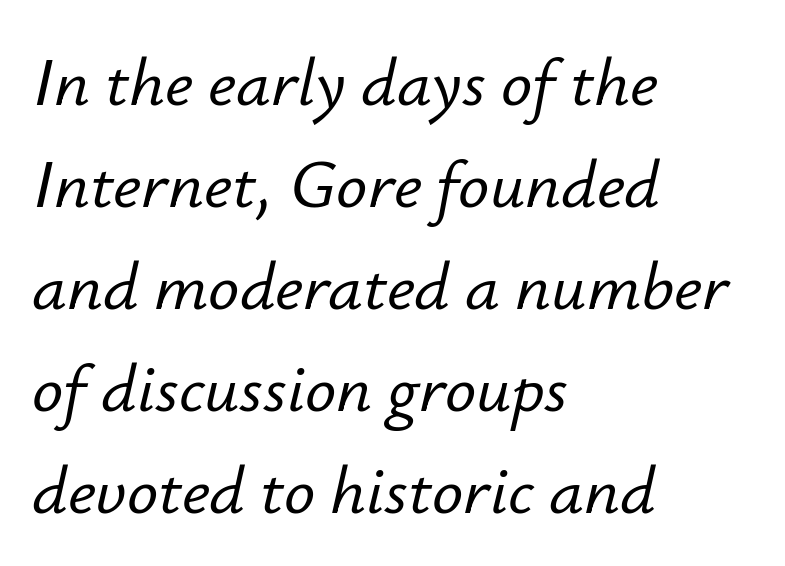
Characters follow at the spacing the type designer built in. Left-aligned paragraph, ragged on the right. Think of a printed novel: that variable character pitch is what you see here. A typesetter would mark this as italic.
